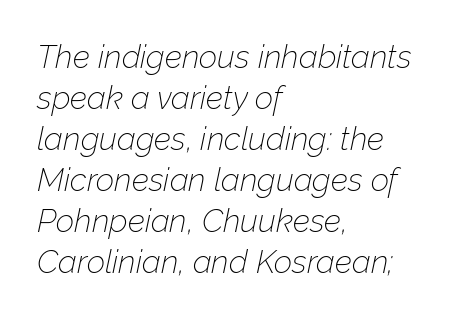
{"italic": "yes", "lean": "right", "slant_degrees": 12, "bold": "no", "weight": "thin", "width": "normal", "stroke_contrast": "low", "x_height": "medium", "monospaced": "no", "underline": "no", "align": "left", "line_spacing": "normal", "line_spacing_ratio": 1.28, "letter_spacing": "normal", "letter_spacing_em": 0.0, "glyph_px": 32}
